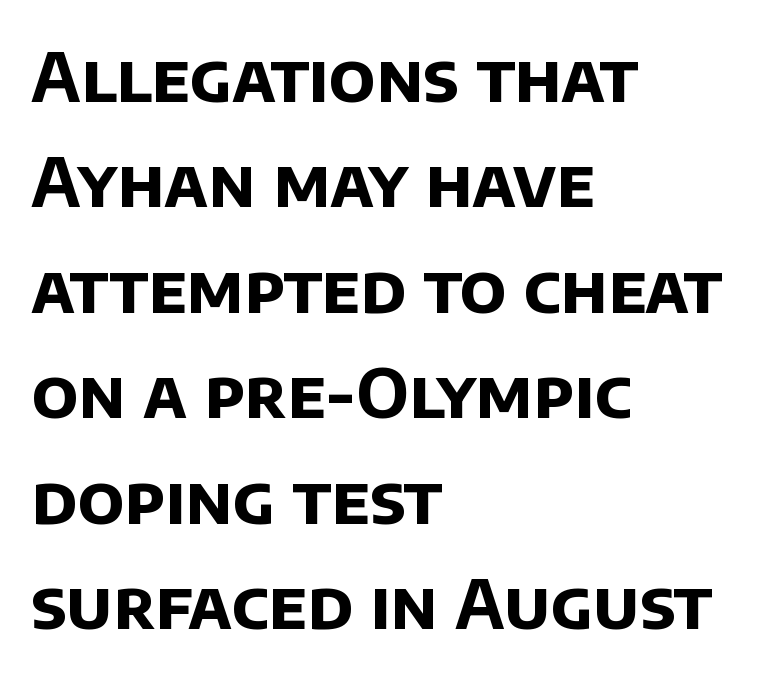
Q: Is the text bold? A: Yes.
Q: Is the typeface a serif or a sans-serif typeface? A: Sans-serif.
Q: Is the text underlined? A: No.
Q: How is the paragraph aligned? A: Left-aligned.
Q: Is the spacing between letters normal or unusually wide? A: Normal.
Q: Is the spacing between lines tight, normal or loose? A: Normal.
Q: Width (condensed, normal, or wide)? A: Normal.
Q: Stroke contrast? A: Low.
Q: x-height? A: Large.
Q: Monospaced? A: No.
